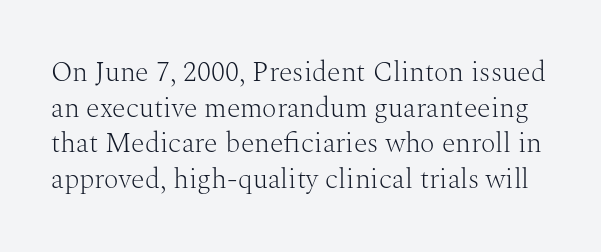
Notice how the stems are strictly vertical — no italics here. The face looks like a standard text weight, possibly lighter. The rendering shows small feet on the letterforms — a serif design. Glyph-to-glyph distance matches everyday printed text. The passage shown is typed in a proportional face where columns would drift. Type without underlining.
